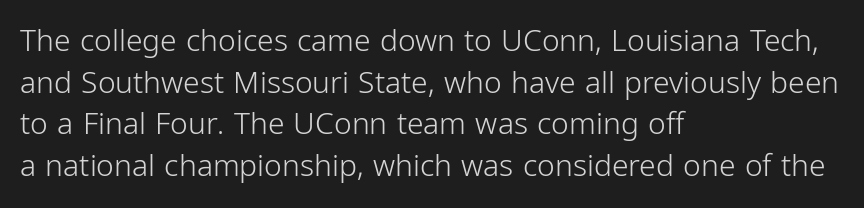
The image shows 30 px light, condensed sans-serif type, upright; set left-aligned, normal line spacing (1.39x), normal letter spacing, not underlined; low stroke contrast and a medium x-height.
